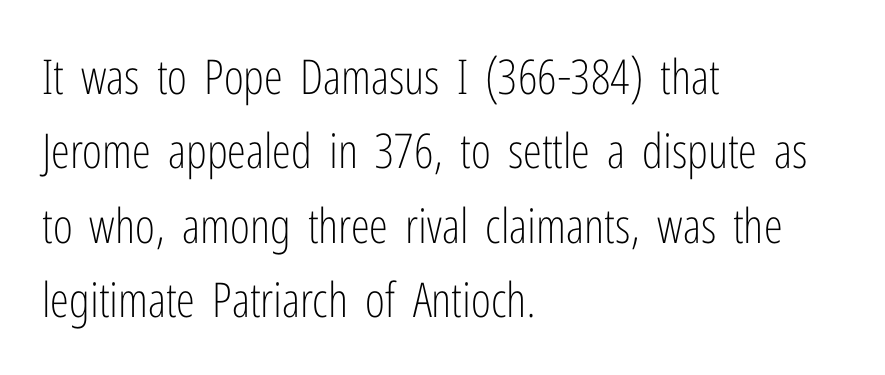
Q: Is the text bold? A: No.
Q: Is the text italic (slanted)? A: No, it is upright.
Q: Is the typeface a serif or a sans-serif typeface? A: Sans-serif.
Q: Is the text underlined? A: No.
Q: How is the paragraph aligned? A: Left-aligned.
Q: Is the spacing between letters normal or unusually wide? A: Normal.
Q: Is the spacing between lines tight, normal or loose? A: Normal.
Q: Width (condensed, normal, or wide)? A: Condensed.
Q: Stroke contrast? A: Low.
Q: x-height? A: Medium.
Q: Monospaced? A: No.
